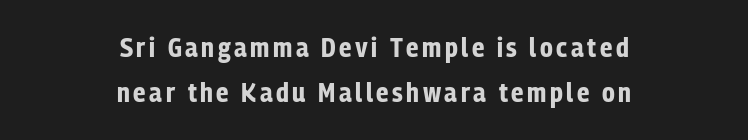
Q: Is the text bold? A: Yes.
Q: Is the text italic (slanted)? A: No, it is upright.
Q: Is the text underlined? A: No.
Q: How is the paragraph aligned? A: Centered.
Q: Is the spacing between lines tight, normal or loose? A: Normal.
